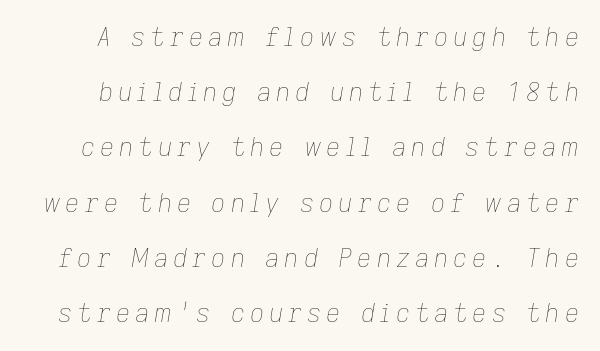
The image shows 25 px text type, italic (leaning right); set loose line spacing (2.21x), not underlined.
